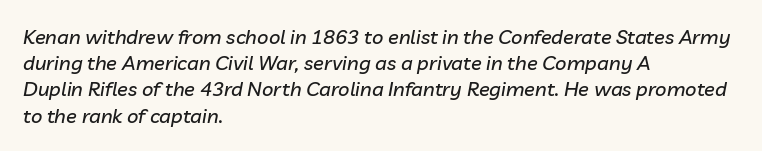
{"italic": "yes", "lean": "right", "slant_degrees": 10, "underline": "no", "align": "left", "line_spacing": "normal", "line_spacing_ratio": 1.31, "letter_spacing": "normal", "letter_spacing_em": 0.0, "glyph_px": 20}
